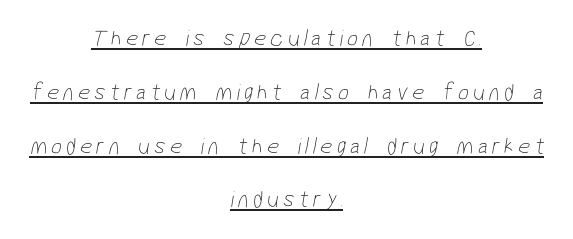
{"bold": "no", "underline": "yes", "align": "center", "line_spacing": "loose", "line_spacing_ratio": 2.24, "glyph_px": 24}
